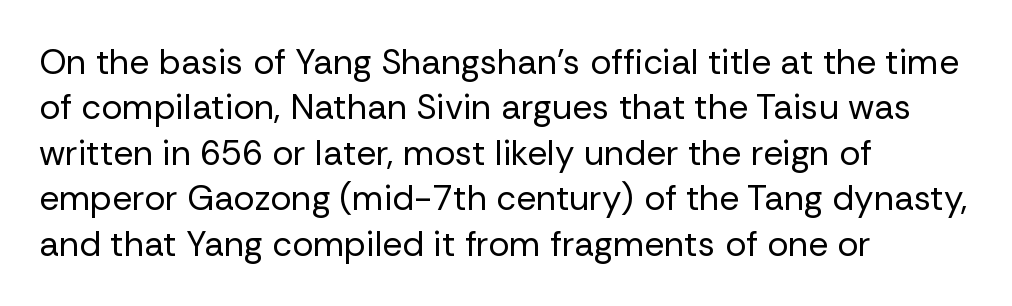
{"serif": "no", "italic": "no", "bold": "no", "weight": "regular", "width": "normal", "stroke_contrast": "low", "x_height": "medium", "monospaced": "no", "underline": "no", "align": "left", "line_spacing": "normal", "line_spacing_ratio": 1.3, "letter_spacing": "normal", "letter_spacing_em": 0.0, "glyph_px": 35}
